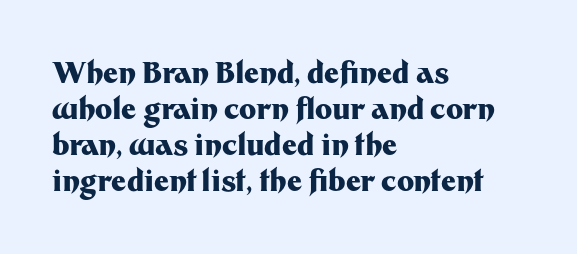
The image shows 29 px heavy sans-serif type, upright; set left-aligned, line spacing 1.24x, normal letter spacing, not underlined; medium stroke contrast and a medium x-height.
